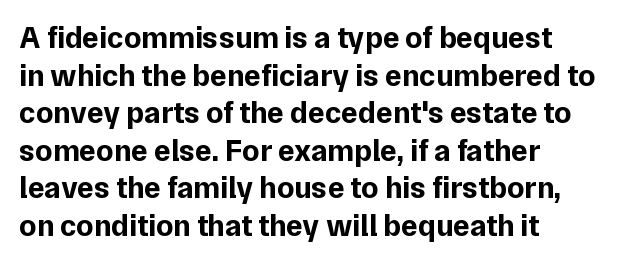
Q: Is the text bold? A: Yes.
Q: Is the text italic (slanted)? A: No, it is upright.
Q: Is the typeface a serif or a sans-serif typeface? A: Sans-serif.
Q: Is the text underlined? A: No.
Q: How is the paragraph aligned? A: Left-aligned.
Q: Is the spacing between letters normal or unusually wide? A: Normal.
Q: Width (condensed, normal, or wide)? A: Normal.
Q: Stroke contrast? A: Low.
Q: x-height? A: Medium.
Q: Monospaced? A: No.
